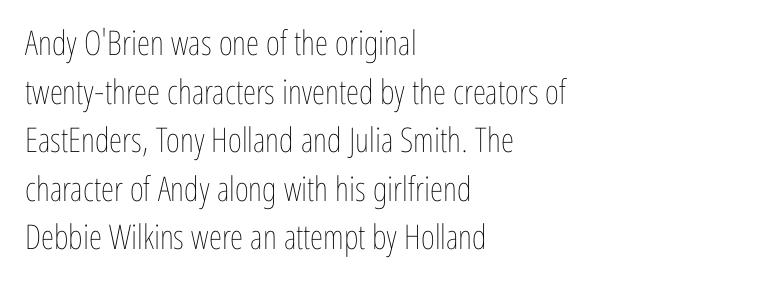
Q: Is the text bold? A: No.
Q: Is the text italic (slanted)? A: No, it is upright.
Q: Is the text underlined? A: No.
Q: How is the paragraph aligned? A: Left-aligned.
Q: Is the spacing between letters normal or unusually wide? A: Normal.
Q: Is the spacing between lines tight, normal or loose? A: Normal.
Q: Width (condensed, normal, or wide)? A: Condensed.
Q: Stroke contrast? A: Low.
Q: x-height? A: Medium.
Q: Monospaced? A: No.
